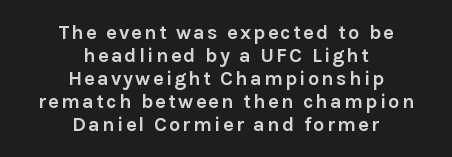
Visually the block forms a symmetrical silhouette, jagged on both flanks. Nope, not italic — everything's standing straight. On the weight axis this lands at bold, roughly 700. Bare-footed words on every line. You could barely slide anything between these rows.
